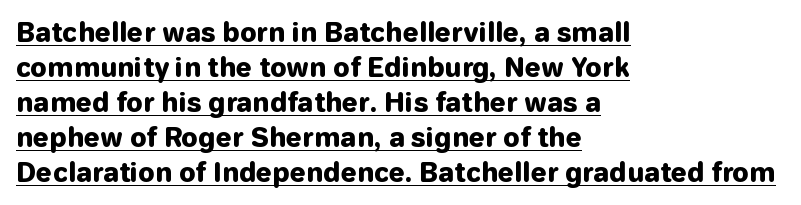
Students, observe: this is what conventionally led text looks like. This rendering leaves character spacing at its baseline value. Quick note: not italic, upright. If you drew a ruler down the left edge, every line would touch it.
